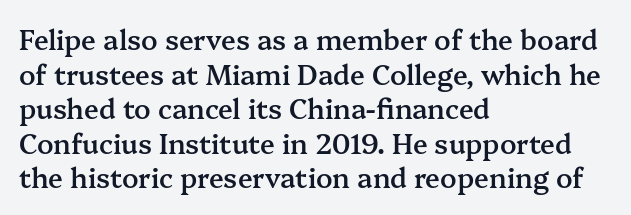
Set as a demibold, roughly 600 on the weight scale. The rendering anchors every line to the left-hand side. Tracking here is standard; glyphs follow each other at the usual distance. In terms of posture, this sample is upright. Each row of text sits above clean, open space.
